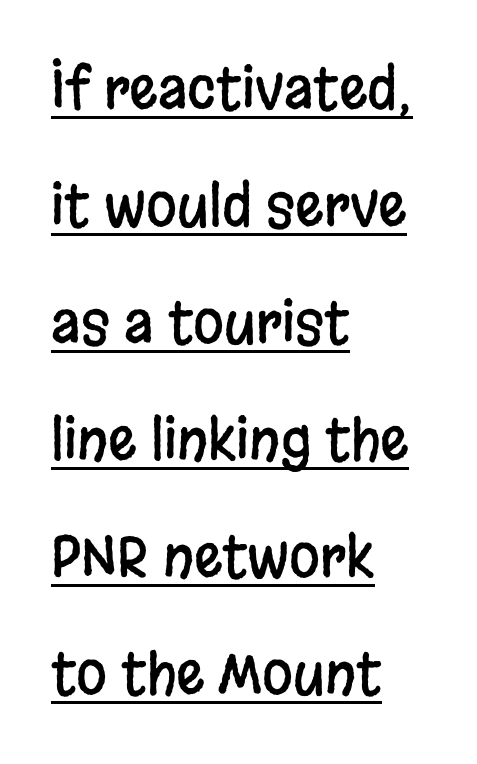
Where is the straight margin? On the left. If you drew a line through each stem, it would be perfectly vertical. The line texture is even and compact thanks to regular tracking. You could not count columns in this text — the font is proportionally spaced. To sum up the face: it is a sans, with no serifs.
